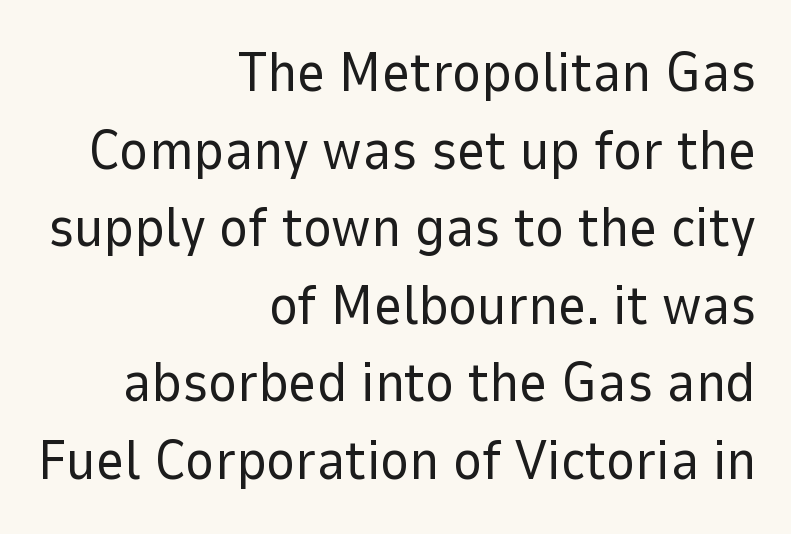
The image shows 55 px regular-weight sans-serif type, upright; set right-aligned, normal line spacing (1.41x), normal letter spacing, not underlined; low stroke contrast and a medium x-height.
